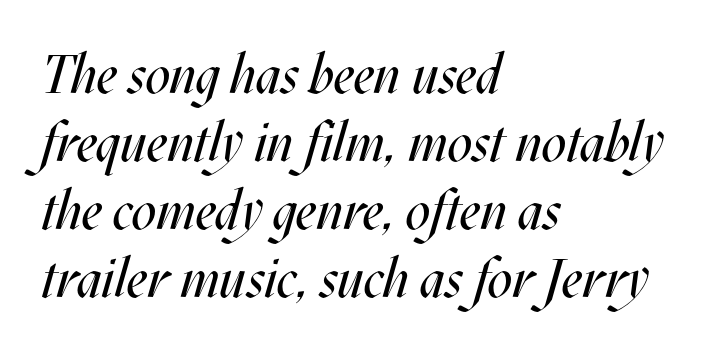
Q: Is the text bold? A: No.
Q: Is the text italic (slanted)? A: Yes, it leans right by about 17 degrees.
Q: Is the text underlined? A: No.
Q: How is the paragraph aligned? A: Left-aligned.
Q: Is the spacing between letters normal or unusually wide? A: Normal.
Q: Is the spacing between lines tight, normal or loose? A: Normal.
Q: Width (condensed, normal, or wide)? A: Condensed.
Q: Stroke contrast? A: Medium.
Q: x-height? A: Large.
Q: Monospaced? A: No.
